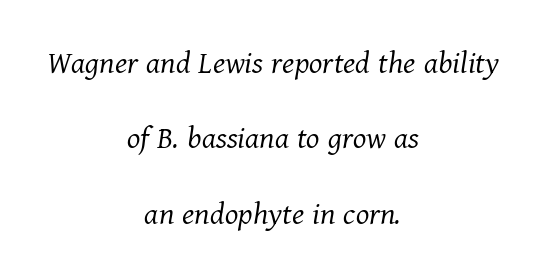
{"serif": "yes", "italic": "yes", "lean": "right", "slant_degrees": 11, "bold": "no", "weight": "light", "width": "normal", "stroke_contrast": "medium", "x_height": "medium", "monospaced": "no", "underline": "no", "align": "center", "line_spacing": "loose", "line_spacing_ratio": 2.22, "letter_spacing": "normal", "letter_spacing_em": 0.0, "glyph_px": 34}
